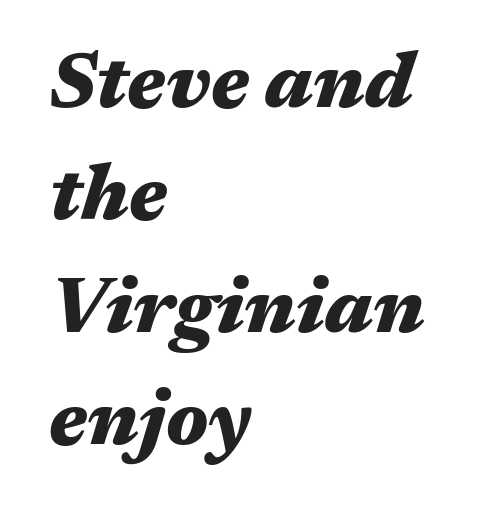
Q: Is the text bold? A: Yes.
Q: Is the text italic (slanted)? A: Yes, it leans right by about 17 degrees.
Q: Is the text underlined? A: No.
Q: How is the paragraph aligned? A: Left-aligned.
Q: Is the spacing between letters normal or unusually wide? A: Normal.
Q: Is the spacing between lines tight, normal or loose? A: Normal.
Q: Width (condensed, normal, or wide)? A: Wide.
Q: Stroke contrast? A: Medium.
Q: x-height? A: Medium.
Q: Monospaced? A: No.
